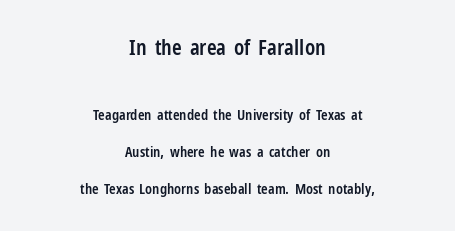
Q: Is the text bold? A: Semi-bold.
Q: Is the text italic (slanted)? A: No, it is upright.
Q: Is the text underlined? A: No.
Q: How is the paragraph aligned? A: Centered.
Q: Is the spacing between letters normal or unusually wide? A: Normal.
Q: Is the spacing between lines tight, normal or loose? A: Loose.
Q: Which block of text is set in a larger size, the first (top) or the second (bottom)? A: The first (top) one.
